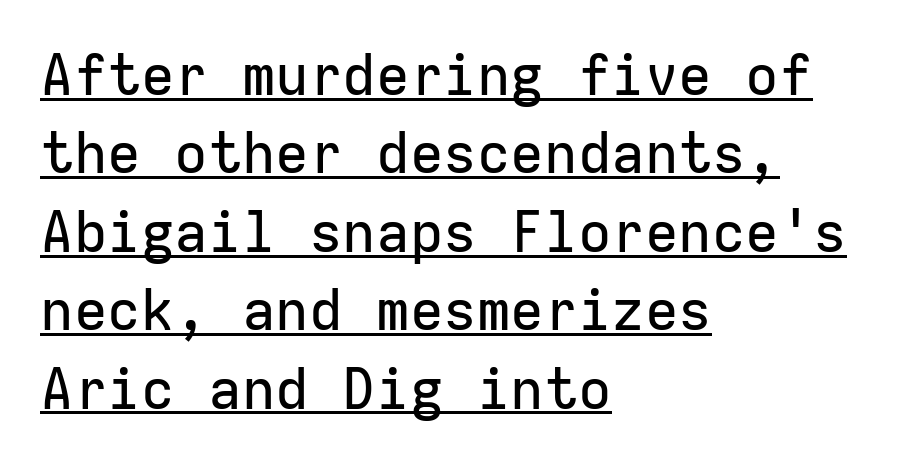
The image shows 56 px sans-serif type, upright, monospaced; set left-aligned, normal line spacing (1.4x), normal letter spacing, underlined; low stroke contrast and a medium x-height.
